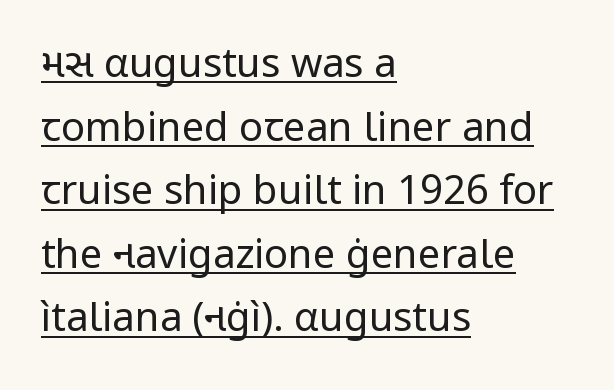
The image shows 40 px regular-weight sans-serif type, upright; set left-aligned, normal line spacing (1.59x), normal letter spacing, underlined; low stroke contrast and a medium x-height.
